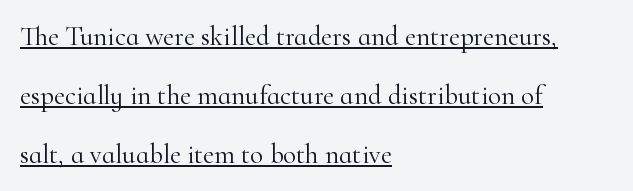
{"italic": "no", "bold": "no", "underline": "yes", "align": "left", "line_spacing": "loose", "line_spacing_ratio": 2.18, "letter_spacing": "normal", "letter_spacing_em": 0.0, "glyph_px": 27}
